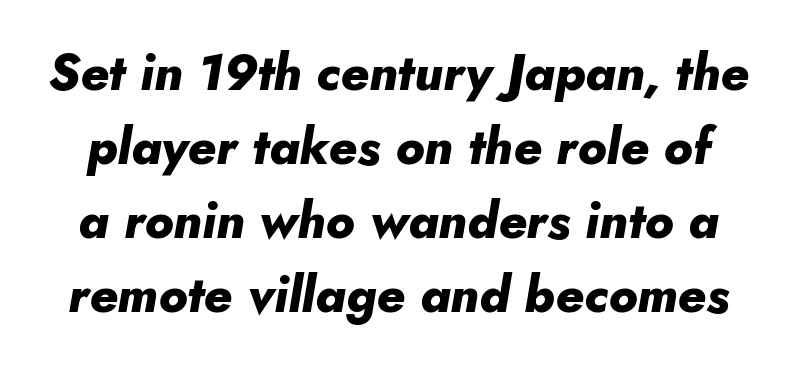
{"italic": "yes", "lean": "right", "slant_degrees": 5, "bold": "yes", "weight": "heavy", "width": "normal", "stroke_contrast": "low", "x_height": "small", "monospaced": "no", "underline": "no", "line_spacing": "normal", "line_spacing_ratio": 1.48, "letter_spacing": "normal", "letter_spacing_em": 0.0, "glyph_px": 50}
